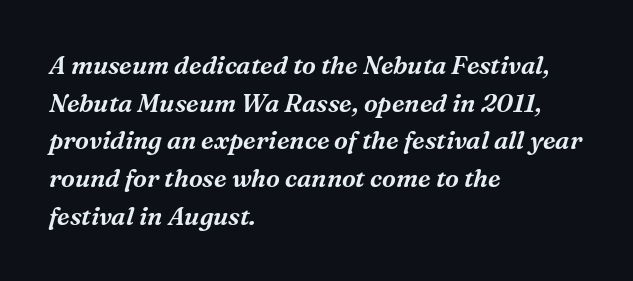
Q: Is the text italic (slanted)? A: Yes, it leans right by about 16 degrees.
Q: Is the text underlined? A: No.
Q: How is the paragraph aligned? A: Left-aligned.
Q: Is the spacing between letters normal or unusually wide? A: Normal.
Q: Is the spacing between lines tight, normal or loose? A: Normal.
